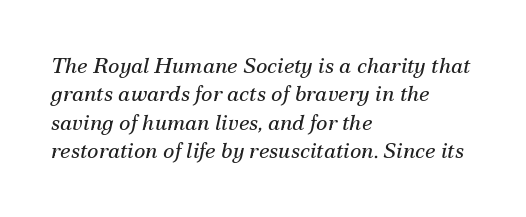
{"italic": "yes", "lean": "right", "slant_degrees": 12, "bold": "no", "underline": "no", "align": "left", "line_spacing": "normal", "line_spacing_ratio": 1.29, "letter_spacing": "normal", "letter_spacing_em": 0.0, "glyph_px": 22}
